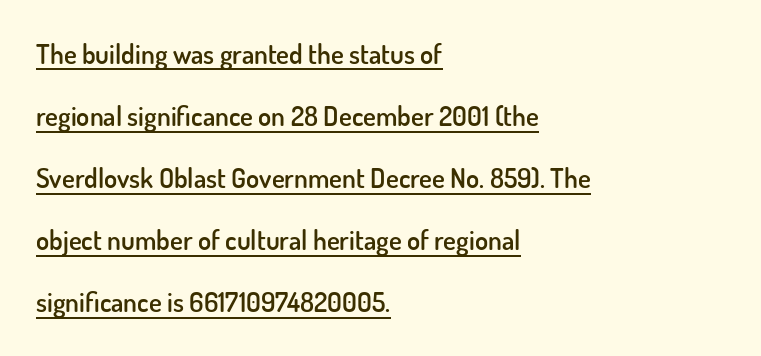
Q: Is the text bold? A: Semi-bold.
Q: Is the text italic (slanted)? A: No, it is upright.
Q: Is the text underlined? A: Yes.
Q: How is the paragraph aligned? A: Left-aligned.
Q: Is the spacing between letters normal or unusually wide? A: Normal.
Q: Is the spacing between lines tight, normal or loose? A: Loose.
